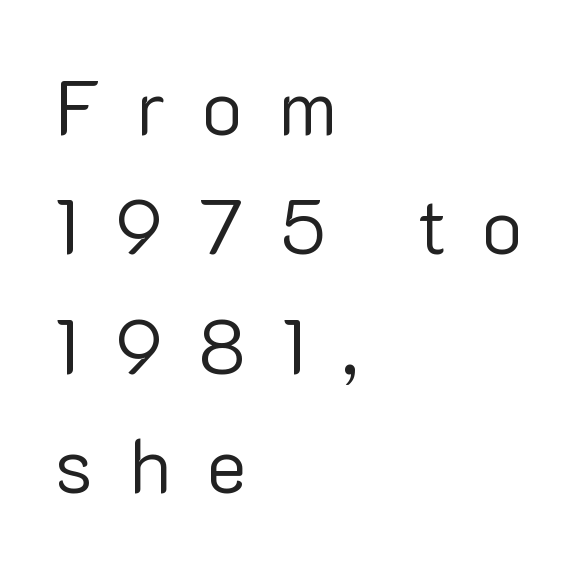
The image shows 76 px regular-weight sans-serif type, upright; set left-aligned, normal line spacing (1.57x), unusually wide letter spacing (+0.47 em), not underlined; low stroke contrast and a medium x-height.
